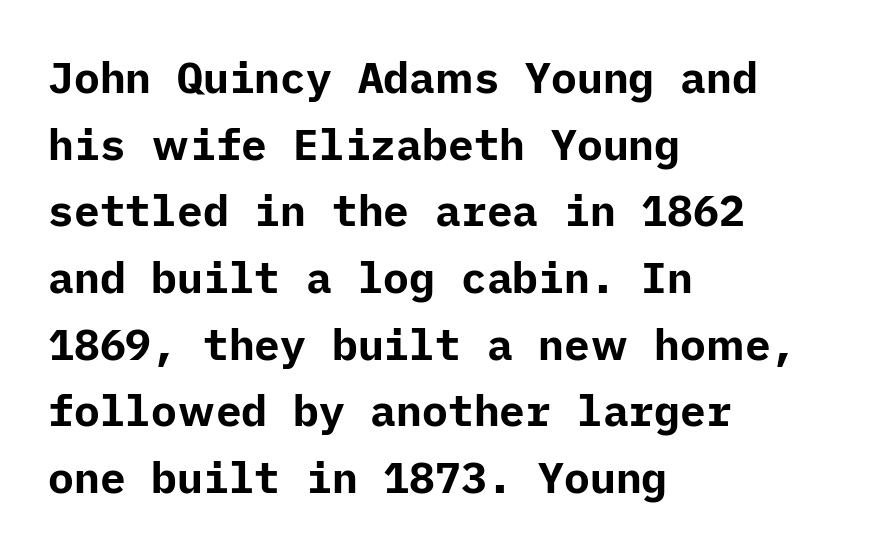
The sample has been set heavy, in full bold. Each word holds together tightly as a unit, with standard inter-letter gaps. Horizontal bands of white between lines are of average thickness. These lines are set flush left with a ragged right edge.
